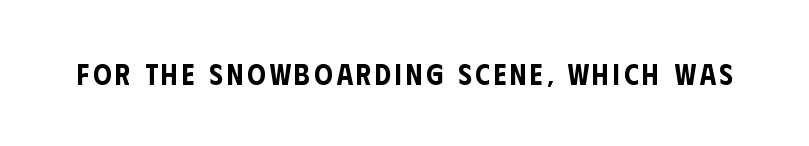
Q: Is the text italic (slanted)? A: No, it is upright.
Q: Is the typeface a serif or a sans-serif typeface? A: Sans-serif.
Q: Is the text underlined? A: No.
Q: Width (condensed, normal, or wide)? A: Condensed.
Q: Stroke contrast? A: Low.
Q: x-height? A: Large.
Q: Monospaced? A: No.
